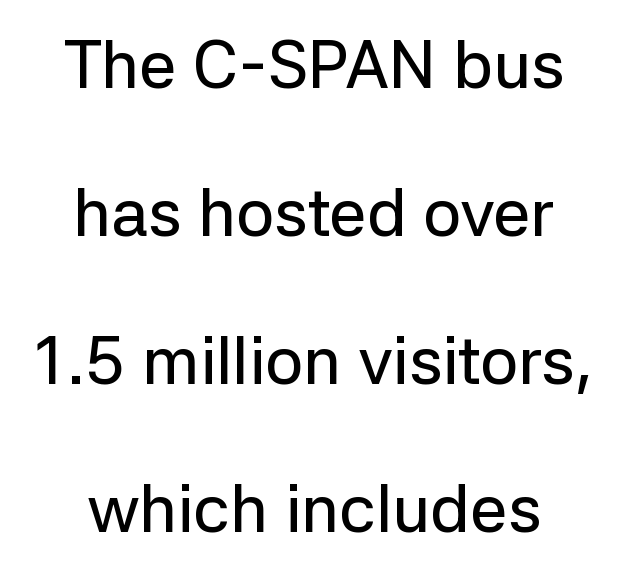
Q: Is the text italic (slanted)? A: No, it is upright.
Q: Is the typeface a serif or a sans-serif typeface? A: Sans-serif.
Q: Is the text underlined? A: No.
Q: How is the paragraph aligned? A: Centered.
Q: Is the spacing between letters normal or unusually wide? A: Normal.
Q: Is the spacing between lines tight, normal or loose? A: Loose.
Q: Width (condensed, normal, or wide)? A: Normal.
Q: Stroke contrast? A: Low.
Q: x-height? A: Medium.
Q: Monospaced? A: No.
